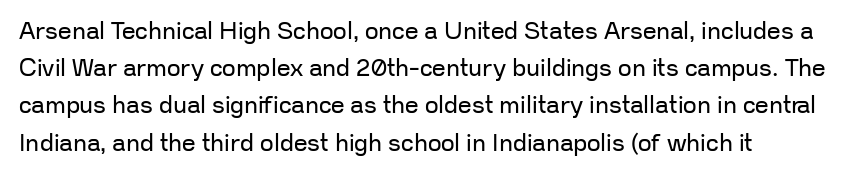
Ordinary non-slanted type is in use. This sample uses plain, unmodified letter spacing. Has an underline been added? It has not. The designer left line spacing at the default. The cut favours lightness, reaching ordinary text weight at its darkest. Layout note: lines flush left.
